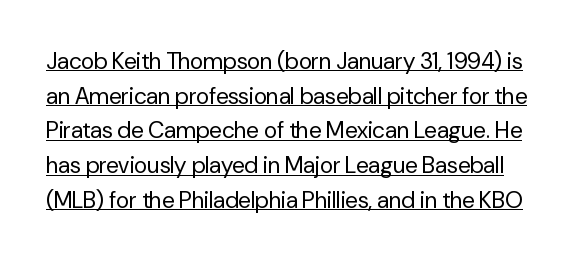
The image shows 23 px text type, upright; set normal line spacing (1.51x), normal letter spacing, underlined.
